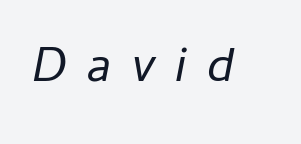
Q: Is the text bold? A: No.
Q: Is the text italic (slanted)? A: Yes, it leans right by about 11 degrees.
Q: Is the text underlined? A: No.
Q: Is the spacing between letters normal or unusually wide? A: Unusually wide.
Q: Width (condensed, normal, or wide)? A: Normal.
Q: Stroke contrast? A: Low.
Q: x-height? A: Medium.
Q: Monospaced? A: No.
